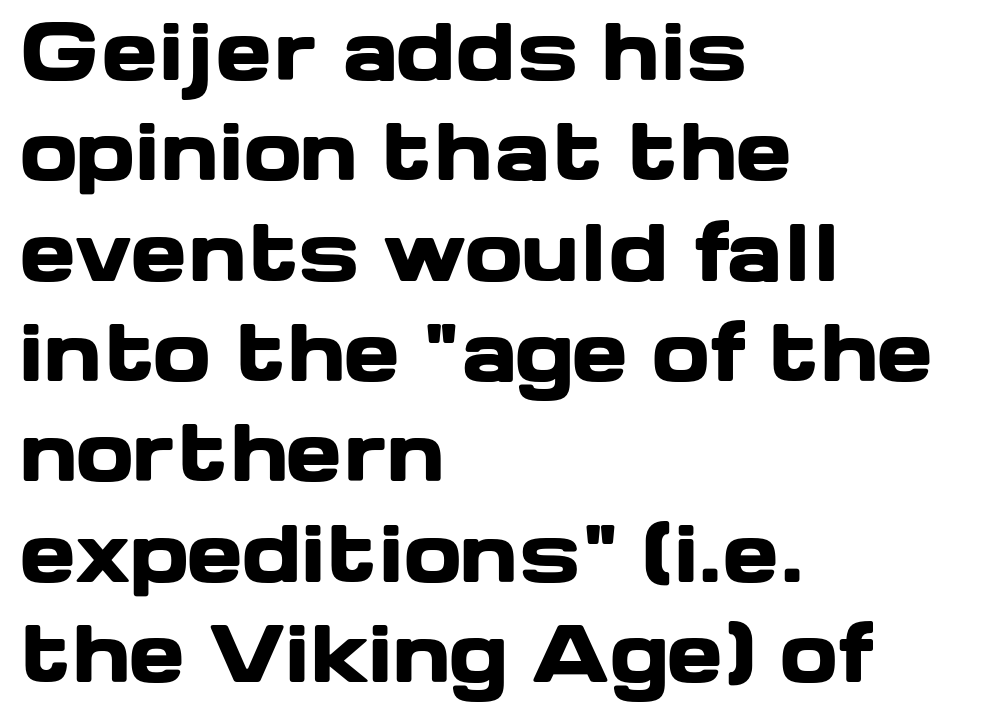
Q: Is the text bold? A: Yes.
Q: Is the text italic (slanted)? A: No, it is upright.
Q: Is the typeface a serif or a sans-serif typeface? A: Sans-serif.
Q: Is the text underlined? A: No.
Q: How is the paragraph aligned? A: Left-aligned.
Q: Is the spacing between letters normal or unusually wide? A: Normal.
Q: Is the spacing between lines tight, normal or loose? A: Normal.
Q: Width (condensed, normal, or wide)? A: Wide.
Q: Stroke contrast? A: Low.
Q: x-height? A: Medium.
Q: Monospaced? A: No.
